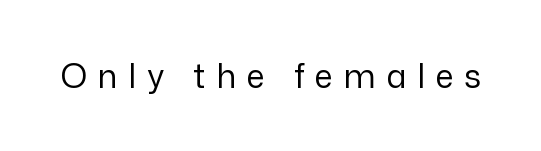
The image shows 33 px regular-weight sans-serif type, upright; set unusually wide letter spacing (+0.33 em), not underlined; low stroke contrast and a medium x-height.
